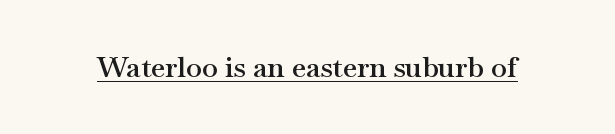
{"serif": "yes", "italic": "no", "bold": "semi", "weight": "semibold", "width": "wide", "stroke_contrast": "medium", "x_height": "small", "monospaced": "no", "underline": "yes", "letter_spacing": "normal", "letter_spacing_em": 0.0, "glyph_px": 29}
